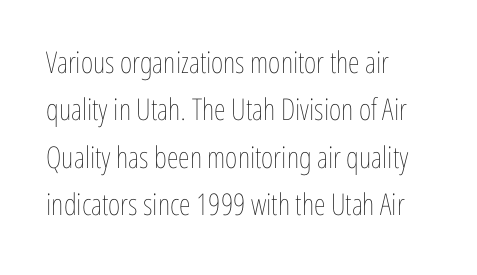
Whoever set this chose a conventional vertical rhythm. Teacher's note: observe the even left margin — that is flush-left alignment. The glyphs are unaccompanied by any horizontal stroke below them. Stems here are at most as thick as an everyday book face.
